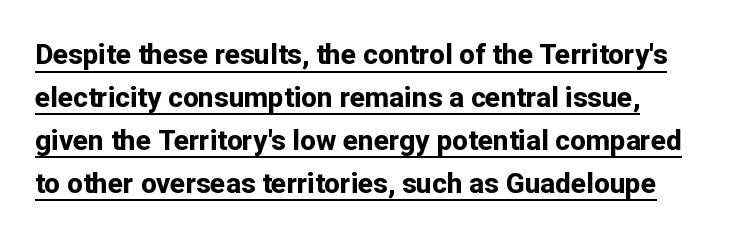
Q: Is the text bold? A: Yes.
Q: Is the text italic (slanted)? A: No, it is upright.
Q: Is the typeface a serif or a sans-serif typeface? A: Sans-serif.
Q: Is the text underlined? A: Yes.
Q: Is the spacing between letters normal or unusually wide? A: Normal.
Q: Is the spacing between lines tight, normal or loose? A: Normal.
Q: Width (condensed, normal, or wide)? A: Normal.
Q: Stroke contrast? A: Low.
Q: x-height? A: Medium.
Q: Monospaced? A: No.
